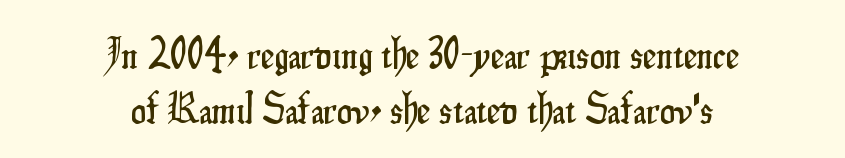
{"serif": "no", "italic": "no", "width": "condensed", "stroke_contrast": "low", "x_height": "small", "monospaced": "no", "underline": "no", "align": "center", "line_spacing": "normal", "line_spacing_ratio": 1.3, "letter_spacing": "normal", "letter_spacing_em": 0.0, "glyph_px": 42}
